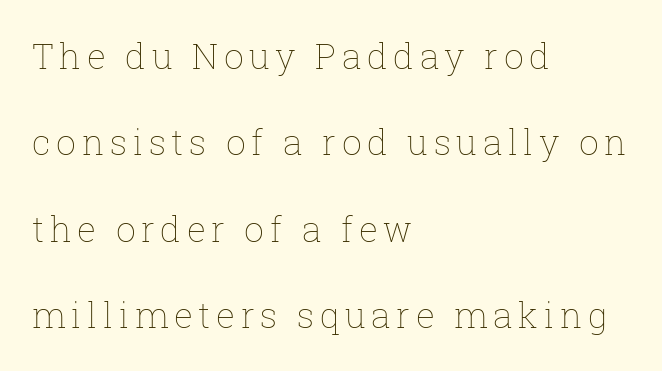
{"italic": "no", "bold": "no", "weight": "thin", "width": "normal", "stroke_contrast": "low", "x_height": "medium", "monospaced": "no", "underline": "no", "align": "left", "line_spacing": "loose", "line_spacing_ratio": 2.47, "glyph_px": 35}
